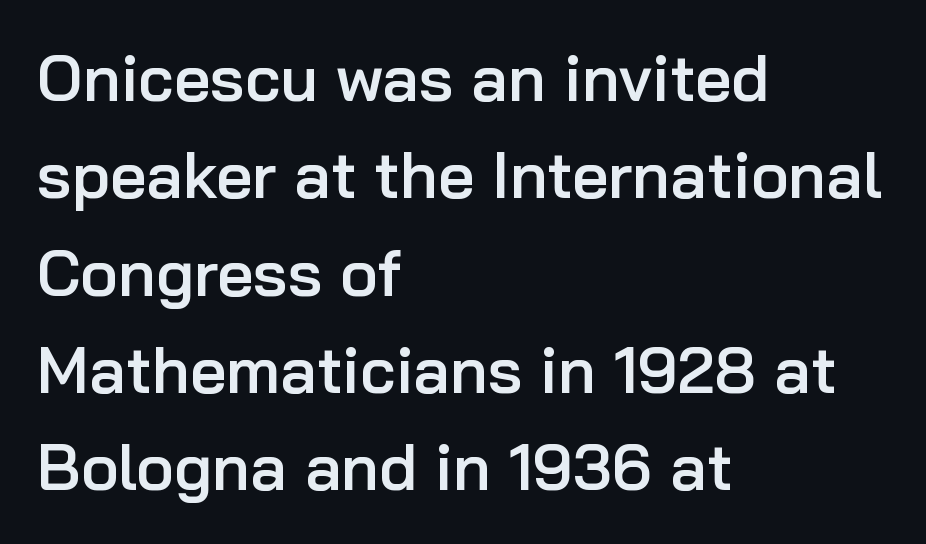
Q: Is the text bold? A: Semi-bold.
Q: Is the text italic (slanted)? A: No, it is upright.
Q: Is the typeface a serif or a sans-serif typeface? A: Sans-serif.
Q: Is the text underlined? A: No.
Q: How is the paragraph aligned? A: Left-aligned.
Q: Is the spacing between letters normal or unusually wide? A: Normal.
Q: Is the spacing between lines tight, normal or loose? A: Normal.
Q: Width (condensed, normal, or wide)? A: Normal.
Q: Stroke contrast? A: Low.
Q: x-height? A: Medium.
Q: Monospaced? A: No.
